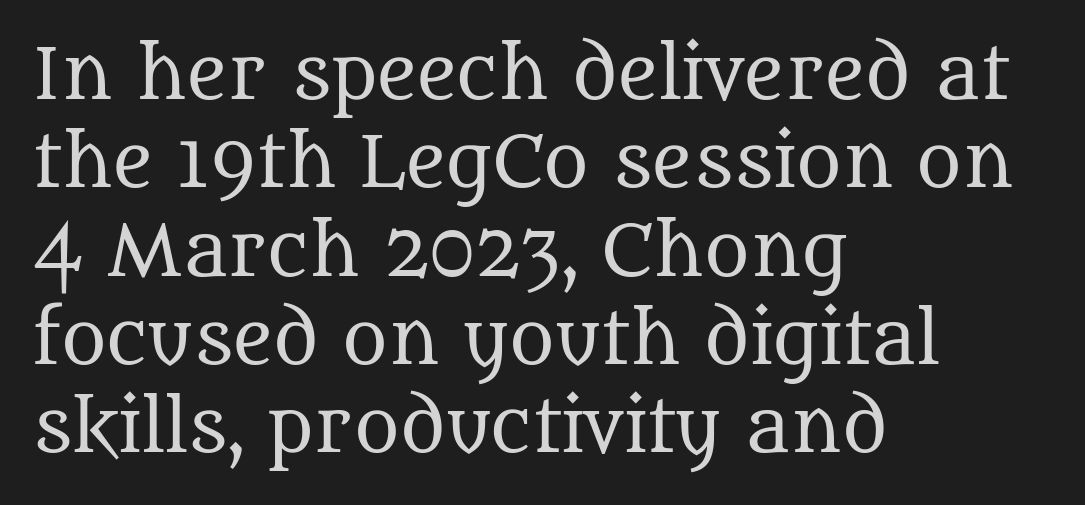
{"serif": "yes", "italic": "no", "bold": "no", "weight": "regular", "width": "normal", "stroke_contrast": "medium", "x_height": "large", "monospaced": "no", "underline": "no", "align": "left", "line_spacing": "normal", "line_spacing_ratio": 1.28, "letter_spacing": "normal", "letter_spacing_em": 0.0, "glyph_px": 69}
